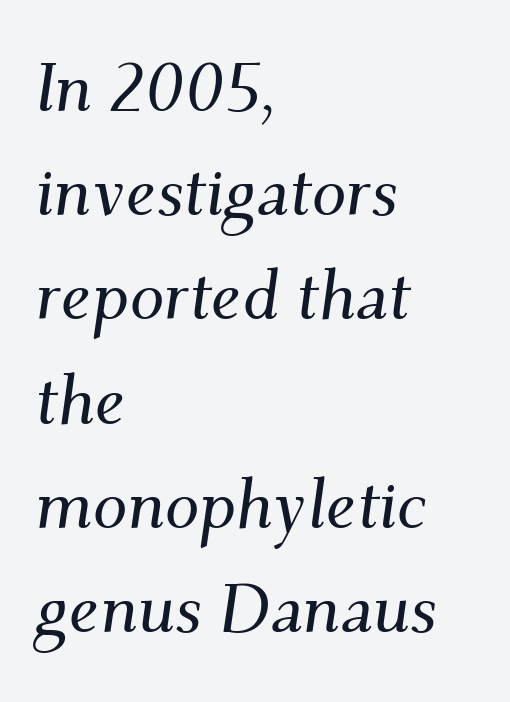
Honestly, there is no underline to notice here at all. These lines are rendered in a variable-pitch font. Caption: multi-line text, flush left, ragged right. Default kerning and tracking; the words read as compact shapes. The rendering applies a slant to the glyphs. What kind of face is this? One with serifs.
